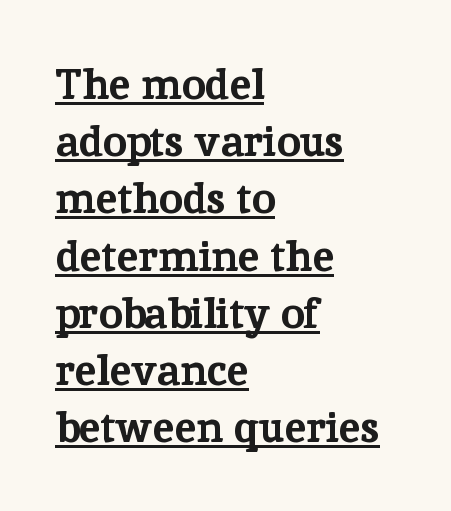
The image shows 43 px bold serif type, upright; set left-aligned, normal line spacing (1.33x), normal letter spacing, underlined; low stroke contrast and a medium x-height.
